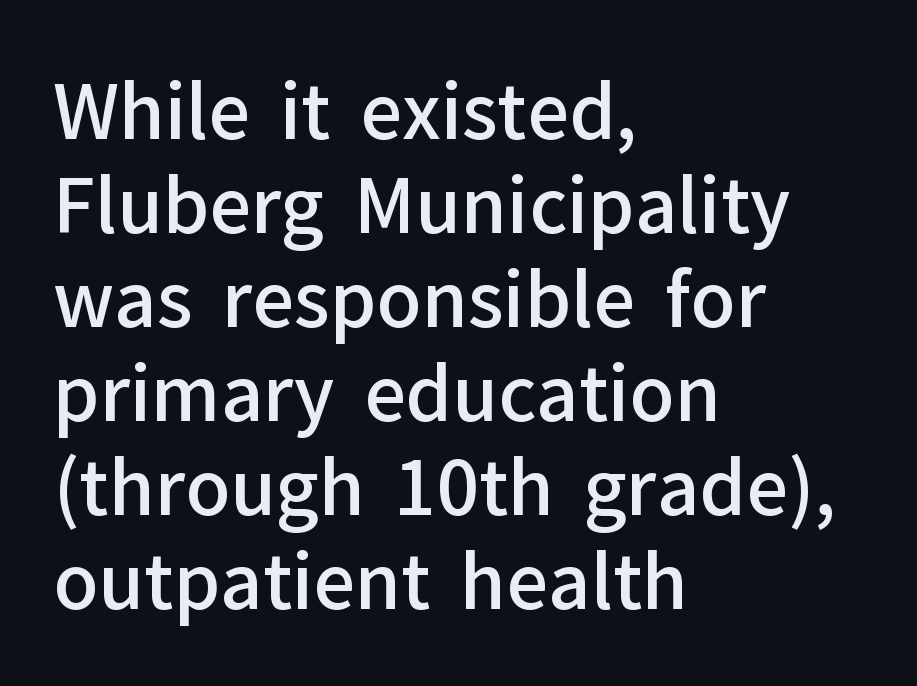
Q: Is the text bold? A: Semi-bold.
Q: Is the text italic (slanted)? A: No, it is upright.
Q: Is the typeface a serif or a sans-serif typeface? A: Sans-serif.
Q: Is the text underlined? A: No.
Q: How is the paragraph aligned? A: Left-aligned.
Q: Is the spacing between letters normal or unusually wide? A: Normal.
Q: Is the spacing between lines tight, normal or loose? A: Normal.
Q: Width (condensed, normal, or wide)? A: Normal.
Q: Stroke contrast? A: Low.
Q: x-height? A: Medium.
Q: Monospaced? A: No.
